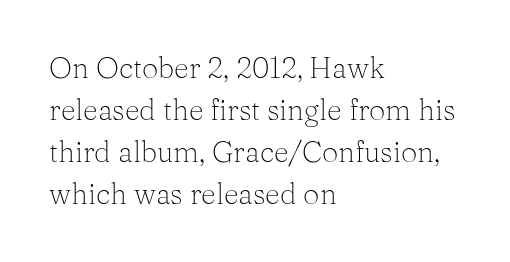
Students, observe: this is what conventionally led text looks like. Clear beneath every line of the passage. Classification — serif. These lines are rendered in a variable-pitch font. Horizontally, the lines are justified to the leading edge only. This sample uses an upright cut, with every glyph sitting square on the baseline.
